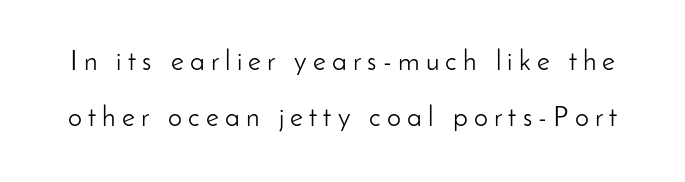
{"serif": "no", "italic": "no", "bold": "no", "weight": "light", "width": "normal", "stroke_contrast": "low", "x_height": "small", "monospaced": "no", "underline": "no", "line_spacing": "loose", "line_spacing_ratio": 2.0, "letter_spacing": "wide", "letter_spacing_em": 0.22, "glyph_px": 28}
